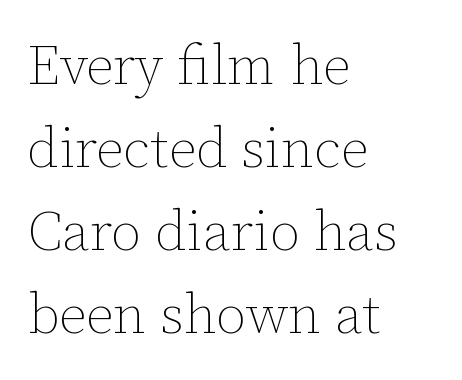
Here the designer chose a conventional face with non-uniform glyph widths. Notice how descenders clear the ascenders below comfortably — that's standard leading. Alignment: flush left. The rendering keeps characters at their native spacing.
